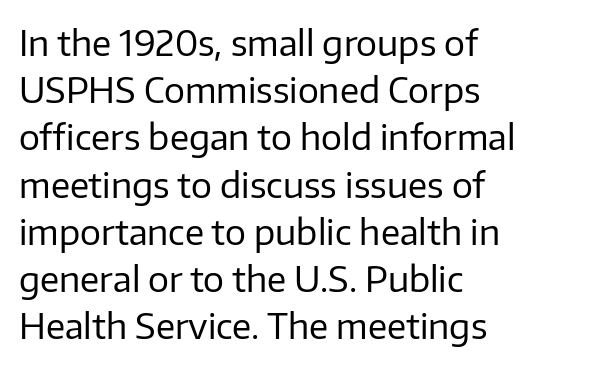
The image shows 35 px regular-weight sans-serif type, upright; set left-aligned, normal line spacing (1.35x), normal letter spacing, not underlined; low stroke contrast and a medium x-height.
